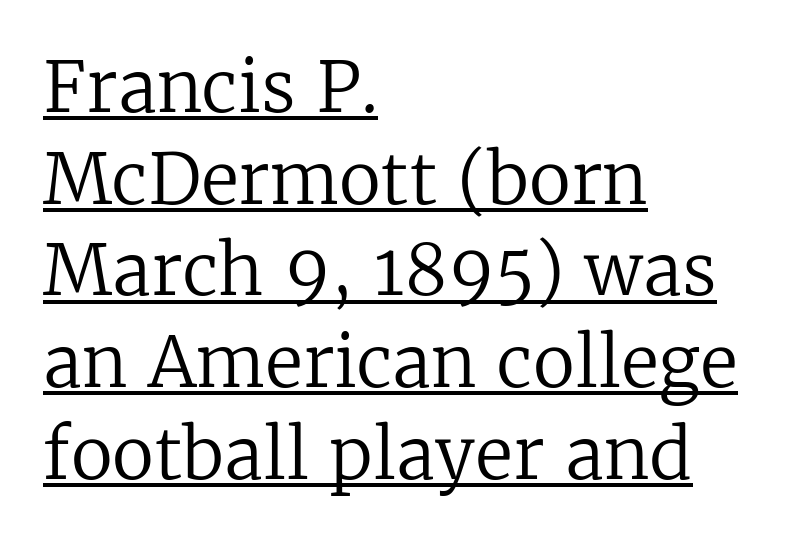
{"serif": "yes", "italic": "no", "bold": "no", "weight": "regular", "width": "normal", "stroke_contrast": "low", "x_height": "medium", "monospaced": "no", "underline": "yes", "align": "left", "line_spacing": "normal", "line_spacing_ratio": 1.31, "letter_spacing": "normal", "letter_spacing_em": 0.0, "glyph_px": 70}
